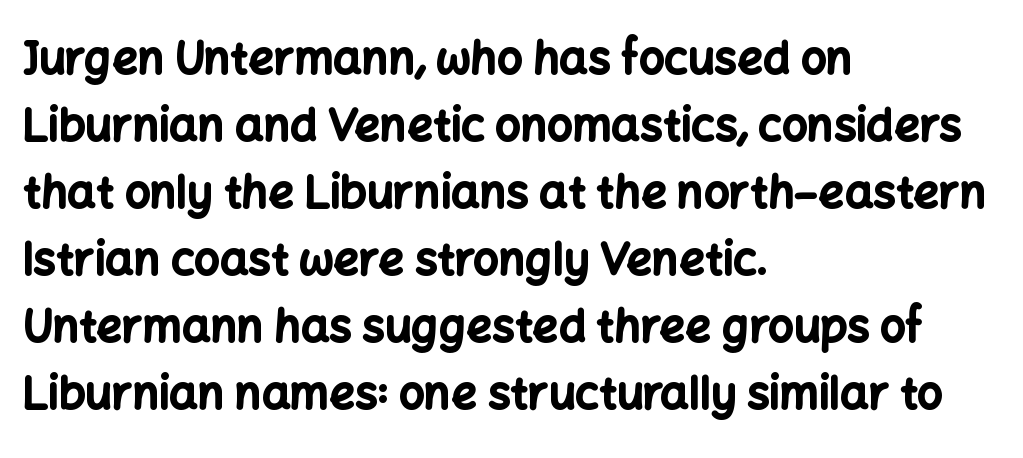
{"serif": "no", "italic": "no", "bold": "yes", "weight": "bold", "width": "normal", "stroke_contrast": "low", "x_height": "medium", "monospaced": "no", "underline": "no", "align": "left", "line_spacing": "normal", "line_spacing_ratio": 1.49, "letter_spacing": "normal", "letter_spacing_em": 0.0, "glyph_px": 45}
